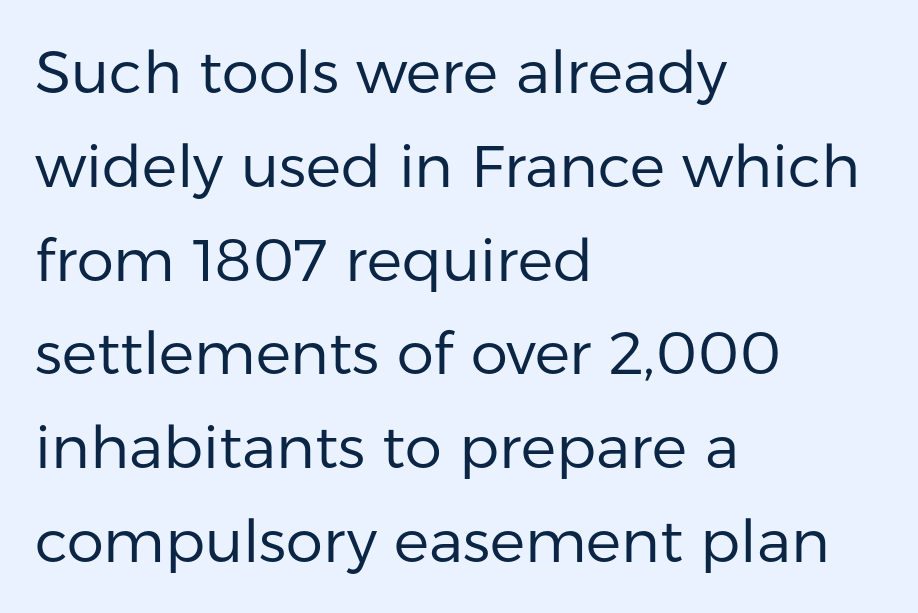
{"serif": "no", "italic": "no", "bold": "no", "weight": "regular", "width": "normal", "stroke_contrast": "low", "x_height": "medium", "monospaced": "no", "underline": "no", "align": "left", "line_spacing": "normal", "line_spacing_ratio": 1.59, "letter_spacing": "normal", "letter_spacing_em": 0.0, "glyph_px": 59}
